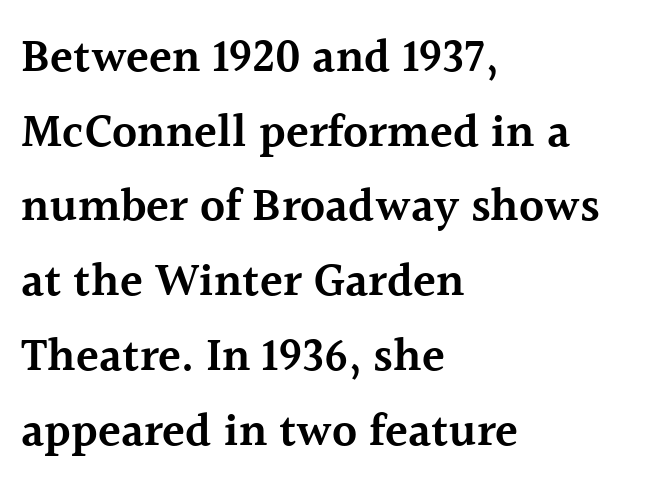
A serif font was chosen for this passage. The compositor pushed each line to the left boundary. The specimen omits any rule beneath the text block's lines. The rows are spaced the way most documents space them.
